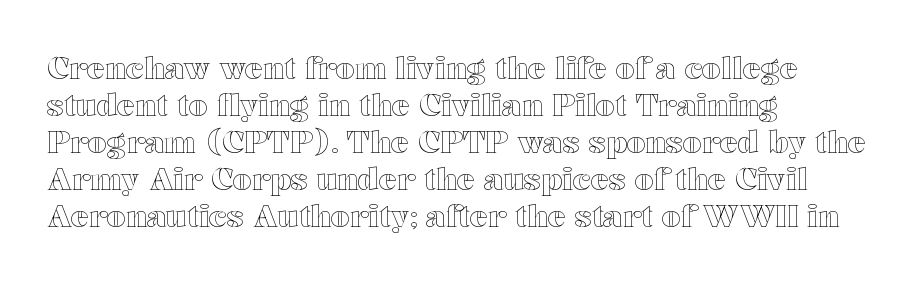
Q: Is the text italic (slanted)? A: No, it is upright.
Q: Is the text underlined? A: No.
Q: How is the paragraph aligned? A: Left-aligned.
Q: Is the spacing between letters normal or unusually wide? A: Normal.
Q: Width (condensed, normal, or wide)? A: Wide.
Q: x-height? A: Medium.
Q: Monospaced? A: No.
